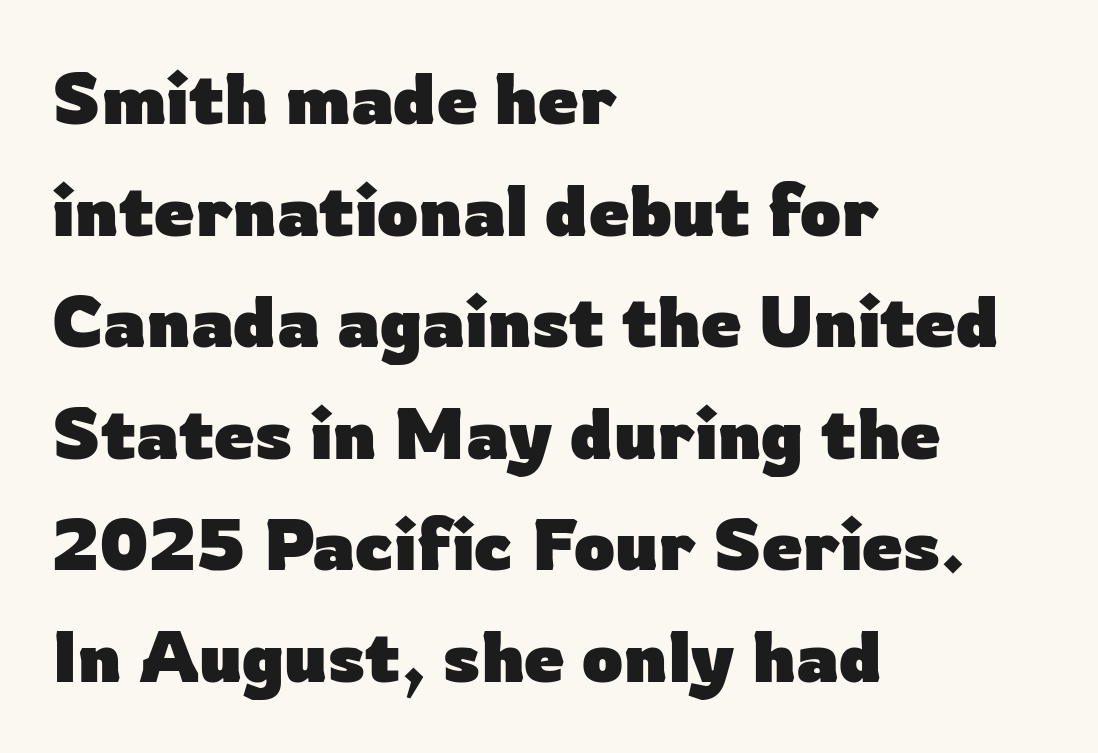
The image shows 72 px heavy sans-serif type, upright; set left-aligned, normal line spacing (1.55x), normal letter spacing, not underlined; low stroke contrast and a medium x-height.
